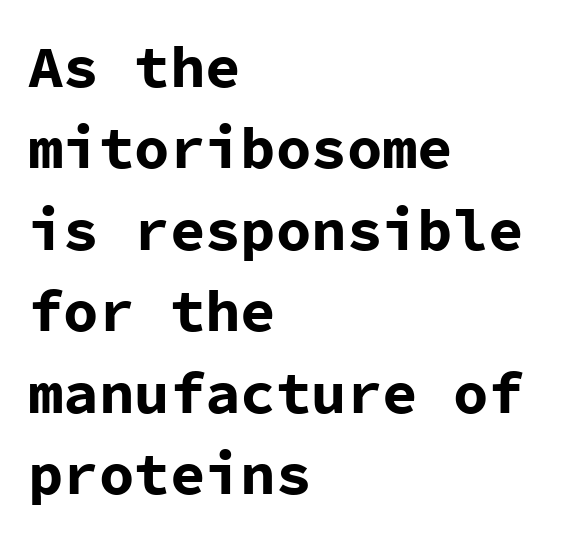
Check under the words: just untouched page. Posture: upright roman. A typesetter would call this zero additional tracking. In terms of leading, this rendering sits right in the middle.
